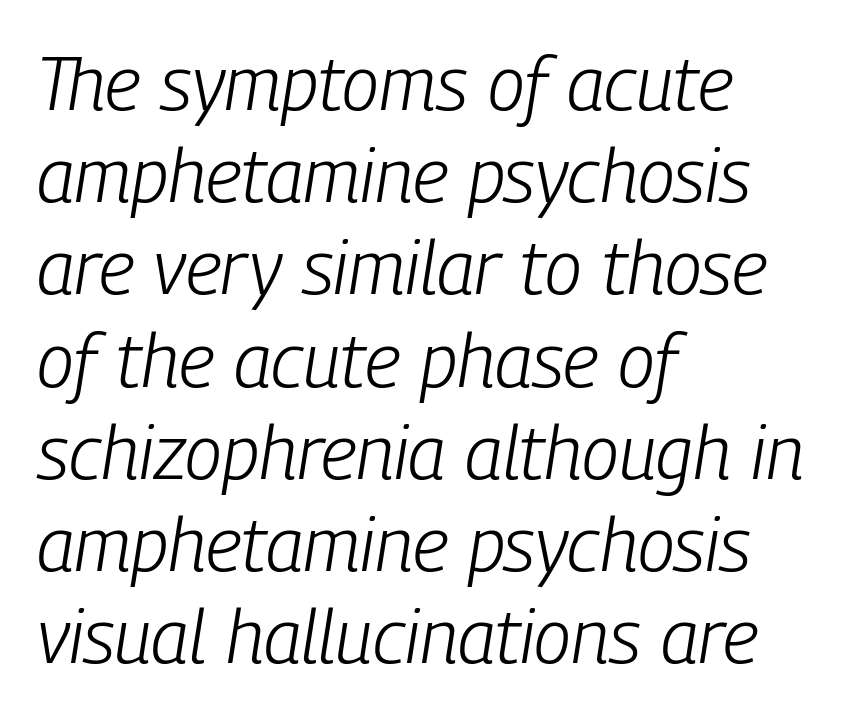
{"italic": "yes", "lean": "right", "slant_degrees": 9, "bold": "no", "weight": "light", "width": "condensed", "stroke_contrast": "low", "x_height": "medium", "monospaced": "no", "underline": "no", "align": "left", "line_spacing_ratio": 1.23, "letter_spacing": "normal", "letter_spacing_em": 0.0, "glyph_px": 75}
